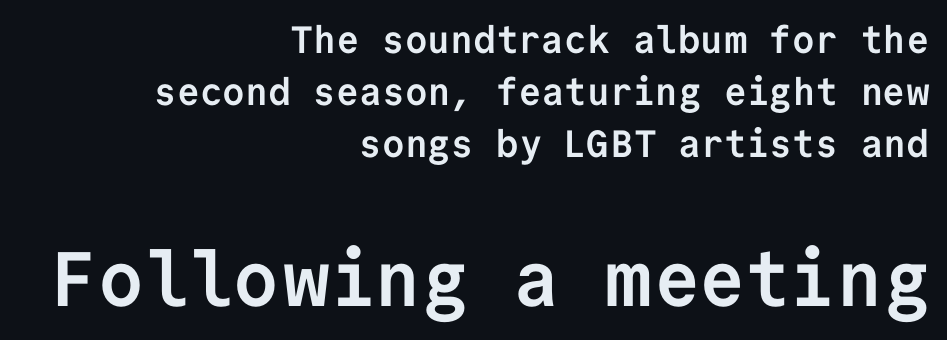
Size hierarchy here favors the trailing block over the leading one. Unlike italic type, these characters show no tilt at all. The letters carry no serifs — their stems end cleanly without finishing strokes. The space directly below the letters is spotless.
